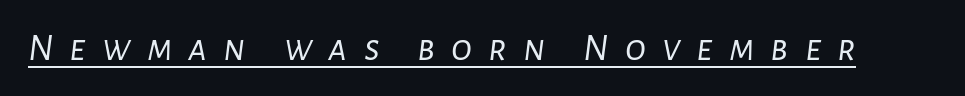
The letters are spread apart with noticeably loose tracking. Has an underline been added? It has. Heft: none added — not bold. Spacing verdict: proportional, widths tailored to each character. Emphasis-style slanted type is in use.
